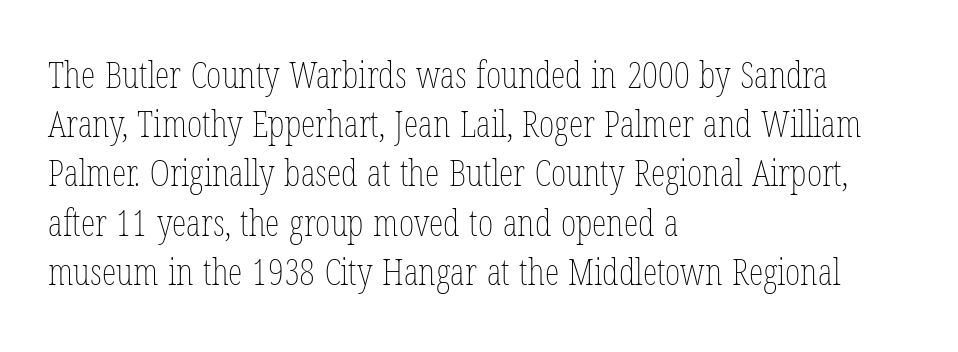
Q: Is the text bold? A: No.
Q: Is the text italic (slanted)? A: No, it is upright.
Q: Is the text underlined? A: No.
Q: How is the paragraph aligned? A: Left-aligned.
Q: Is the spacing between letters normal or unusually wide? A: Normal.
Q: Is the spacing between lines tight, normal or loose? A: Normal.
Q: Width (condensed, normal, or wide)? A: Condensed.
Q: Stroke contrast? A: Low.
Q: x-height? A: Medium.
Q: Monospaced? A: No.
